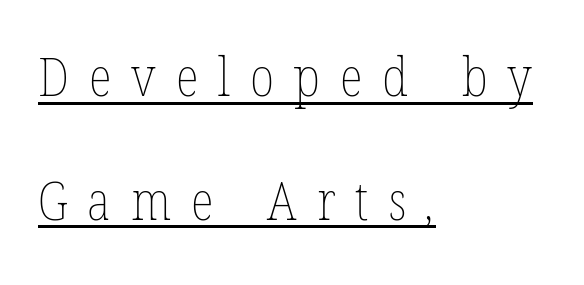
The image shows 54 px thin, condensed type; set left-aligned, loose line spacing (2.29x), unusually wide letter spacing (+0.37 em), underlined; low stroke contrast and a medium x-height.
